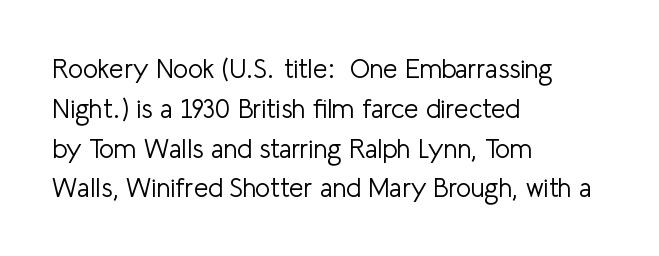
Q: Is the text bold? A: No.
Q: Is the text italic (slanted)? A: No, it is upright.
Q: Is the text underlined? A: No.
Q: How is the paragraph aligned? A: Left-aligned.
Q: Is the spacing between letters normal or unusually wide? A: Normal.
Q: Is the spacing between lines tight, normal or loose? A: Normal.
